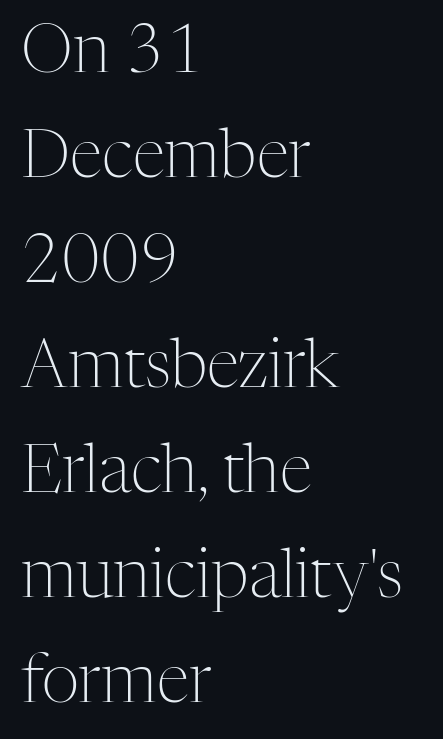
The lines are quadded left. Little horizontal feet cap the strokes, marking this as serif type. Does the lettering tilt? It doesn't — this is upright. Here the designer chose a conventional face with non-uniform glyph widths.
